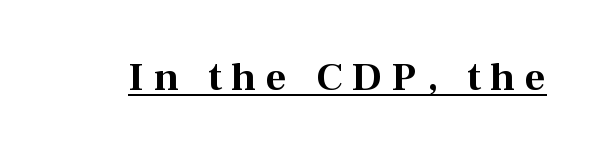
{"serif": "yes", "italic": "no", "bold": "yes", "weight": "bold", "width": "normal", "stroke_contrast": "medium", "x_height": "medium", "monospaced": "no", "underline": "yes", "letter_spacing": "wide", "letter_spacing_em": 0.25, "glyph_px": 40}
